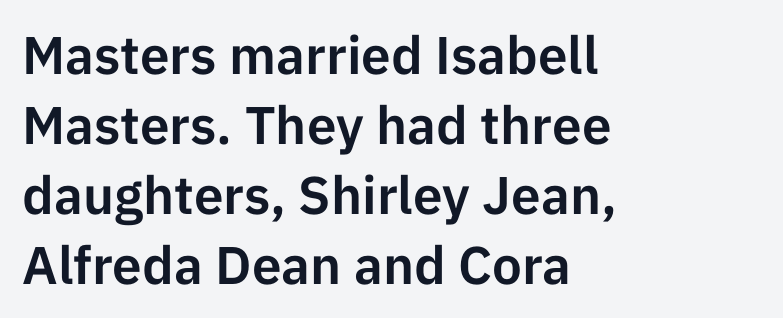
{"serif": "no", "italic": "no", "width": "normal", "stroke_contrast": "low", "x_height": "medium", "monospaced": "no", "underline": "no", "align": "left", "line_spacing": "normal", "line_spacing_ratio": 1.32, "letter_spacing": "normal", "letter_spacing_em": 0.0, "glyph_px": 53}
